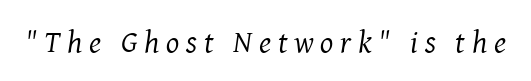
The image shows 31 px regular-weight serif type, italic (leaning right); set unusually wide letter spacing (+0.22 em), not underlined; medium stroke contrast and a medium x-height.
